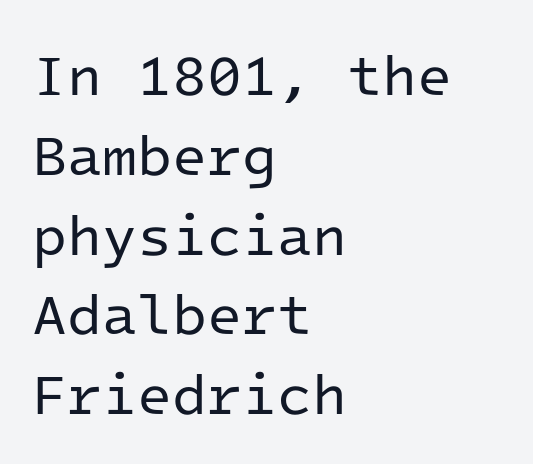
The image shows 57 px regular-weight sans-serif type, upright, monospaced; set left-aligned, normal line spacing (1.4x), normal letter spacing, not underlined; low stroke contrast and a medium x-height.
